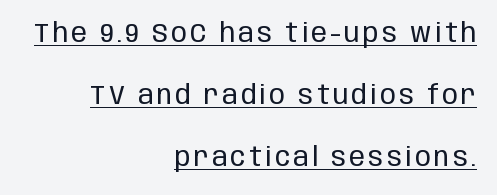
Successive baselines arrive slowly, with a big drop between each. Nope, not italic — everything's standing straight. Short and long lines alike share a common ending point at right. No extra ink here — the face is not bold. Does a line run under the words? Yes, clearly.
